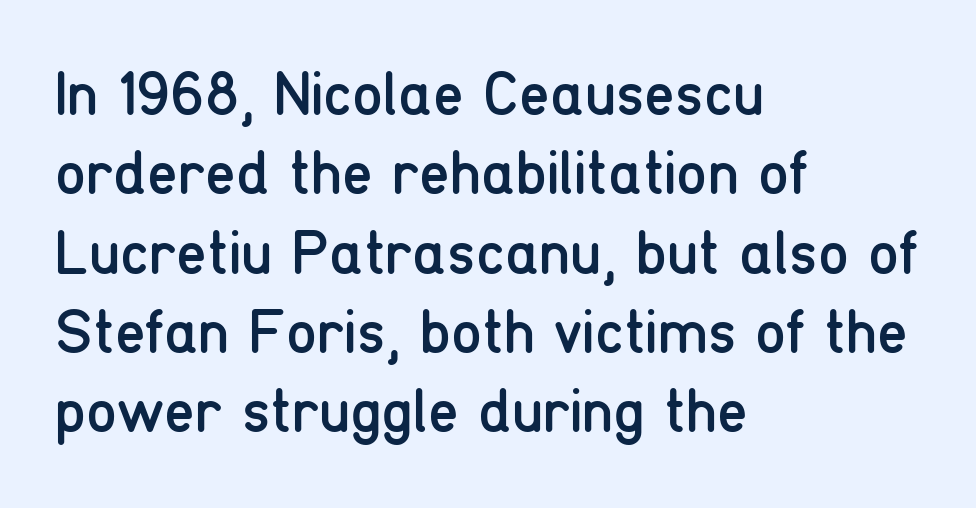
The image shows 62 px regular-weight, condensed sans-serif type, upright; set left-aligned, normal line spacing (1.28x), normal letter spacing, not underlined; low stroke contrast and a medium x-height.
